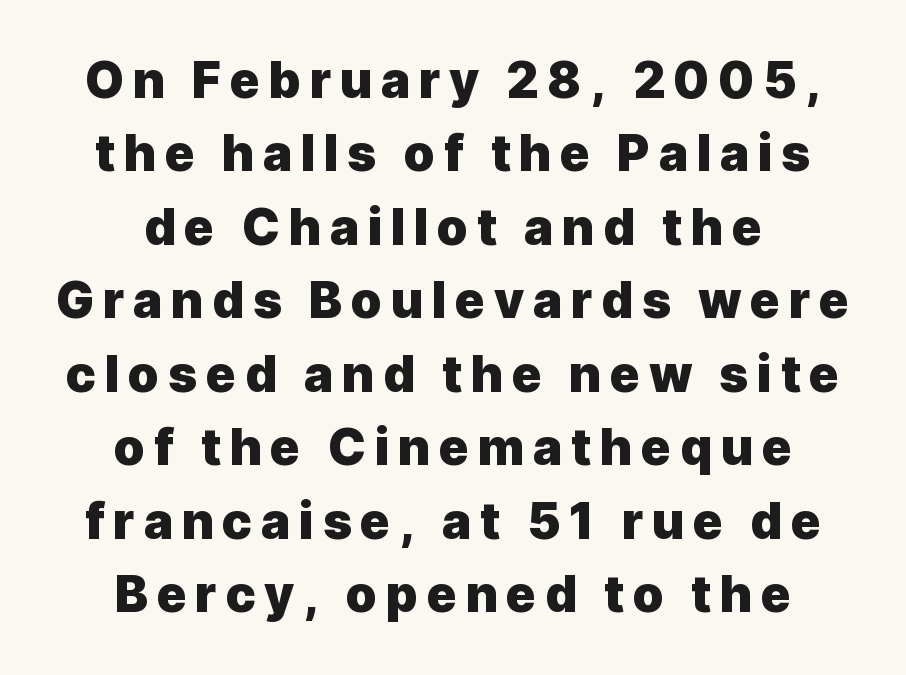
The face used here is proportionally spaced, like ordinary book or web type. Ascenders rise straight up at ninety degrees. Honestly, the row spacing looks completely unremarkable. Plain, unruled lines of type.
